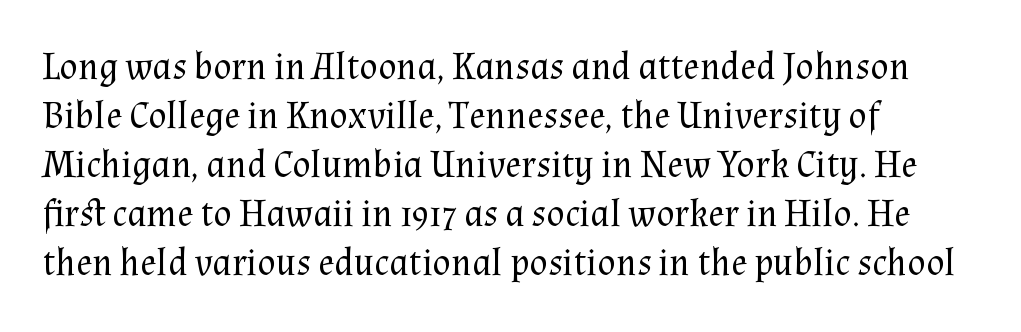
The image shows 38 px regular-weight type, upright; set left-aligned, normal line spacing (1.29x), normal letter spacing, not underlined; medium stroke contrast and a medium x-height.
